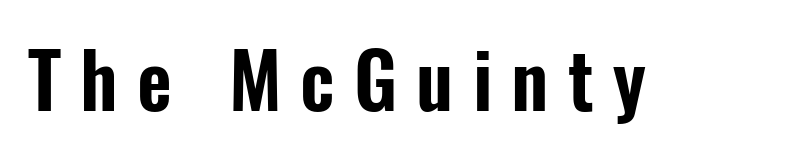
In terms of letterspacing, this is a distinctly airy, spread setting. Does the type have serifs? No, each stem ends abruptly. Only glyphs here, with clear space below each row. Character widths vary here, with narrow letters taking less room than wide ones. This sample uses an upright cut, with every glyph sitting square on the baseline.
